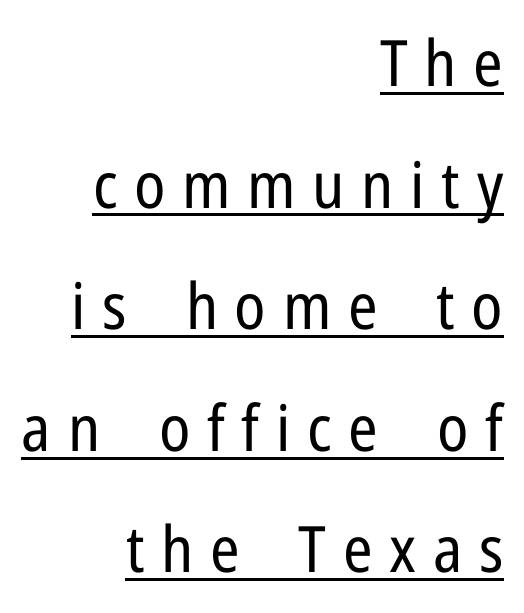
Whoever set this chose breathing room over compactness in the vertical rhythm. This sample is right-justified, so line beginnings fall wherever the words allow. Typographically, this falls in the sans-serif category. The type is letterspaced generously, with wide tracking. The face looks like a standard text weight, possibly lighter.
